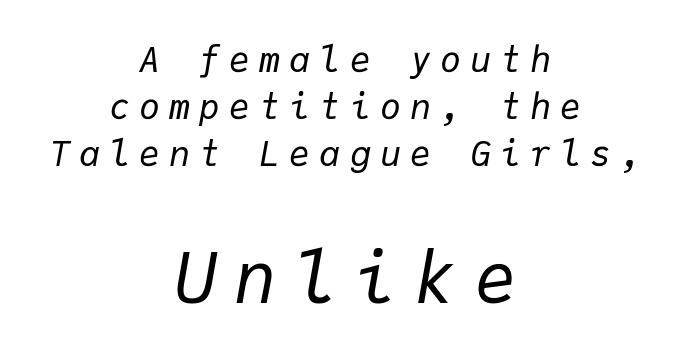
This rendering features lettering with no underline. How would I describe the line gaps? Plain and ordinary. A light-to-regular cut is what we see here. Is this a fixed-width face? Yes — each glyph sits in an identical cell. Where is the straight margin? There isn't one; the lines are centered. The composition opens small and finishes big.
